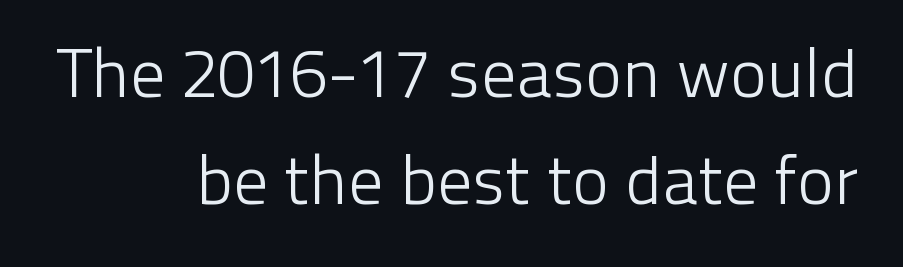
No word sits above an underline. Here the designer chose a conventional face with non-uniform glyph widths. The lines in this sample share a right terminus and differ only in where they begin. Stroke mass is kept to a normal reading level or below. Grotesque or geometric, the face here clearly has no serifs. The type sits square on the baseline with zero lean.
